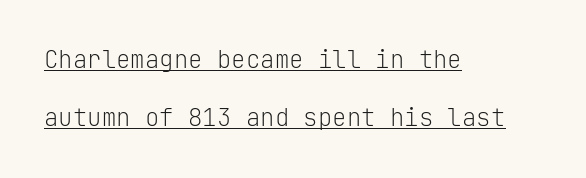
The typesetter chose a ragged-right arrangement here. If you measured baseline to baseline, you'd find a long distance. The tracking reads as untouched default to a designer's eye. Heaviness? Minimal to ordinary, like unemphasized prose. A baseline rule has been typeset under these characters.
